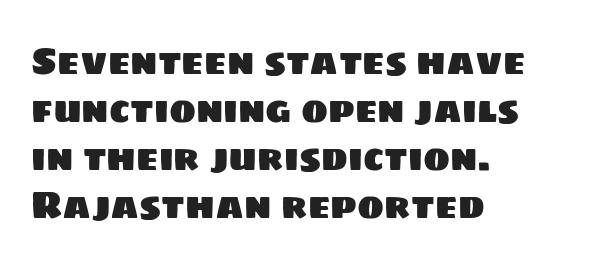
The image shows 36 px sans-serif type; set left-aligned, normal line spacing (1.33x), normal letter spacing, not underlined; low stroke contrast and a large x-height.
